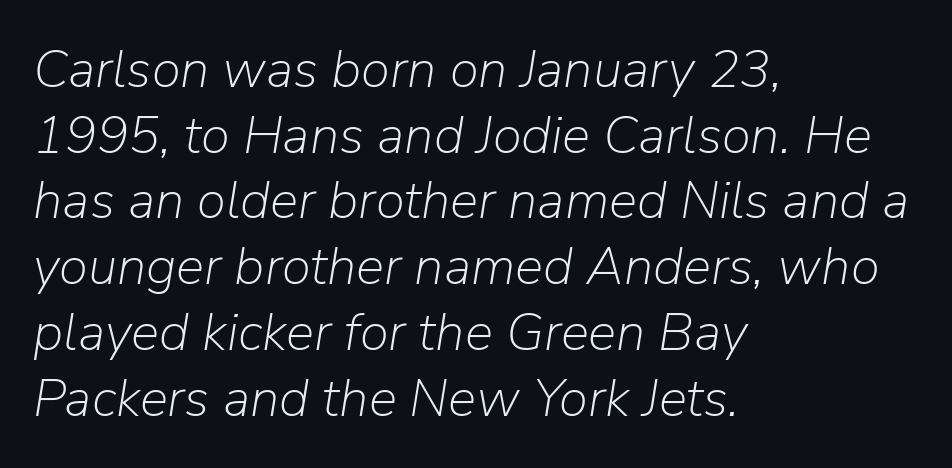
{"italic": "yes", "lean": "right", "slant_degrees": 9, "bold": "no", "weight": "light", "width": "normal", "stroke_contrast": "low", "x_height": "medium", "monospaced": "no", "underline": "no", "align": "left", "line_spacing_ratio": 1.24, "letter_spacing": "normal", "letter_spacing_em": 0.0, "glyph_px": 53}
